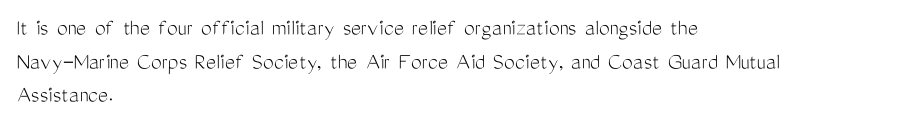
The image shows 24 px text type, upright; set left-aligned, normal line spacing (1.4x), normal letter spacing, not underlined.
